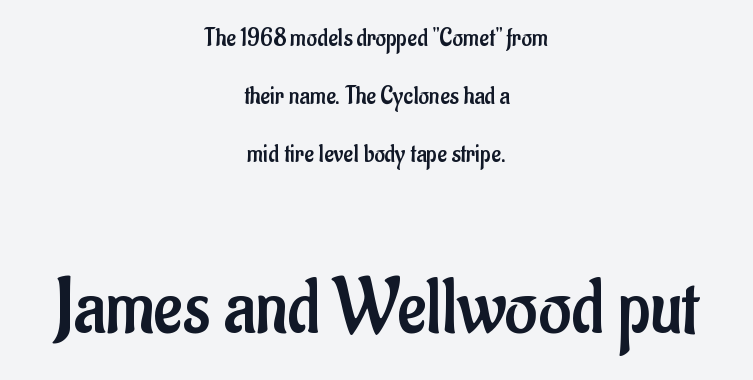
Q: Is the text bold? A: No.
Q: Is the text italic (slanted)? A: No, it is upright.
Q: Is the typeface a serif or a sans-serif typeface? A: Sans-serif.
Q: Is the text underlined? A: No.
Q: How is the paragraph aligned? A: Centered.
Q: Is the spacing between letters normal or unusually wide? A: Normal.
Q: Is the spacing between lines tight, normal or loose? A: Loose.
Q: Which block of text is set in a larger size, the first (top) or the second (bottom)? A: The second (bottom) one.
Q: Width (condensed, normal, or wide)? A: Condensed.
Q: Stroke contrast? A: Low.
Q: x-height? A: Small.
Q: Monospaced? A: No.
